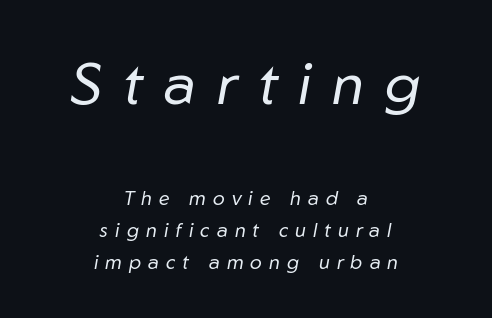
Regarding leading, the lines here are spaced in the standard way. Emphasis-style slanted type is in use. Has an underline been added? It has not. Unbolded letterforms with no extra heft.
